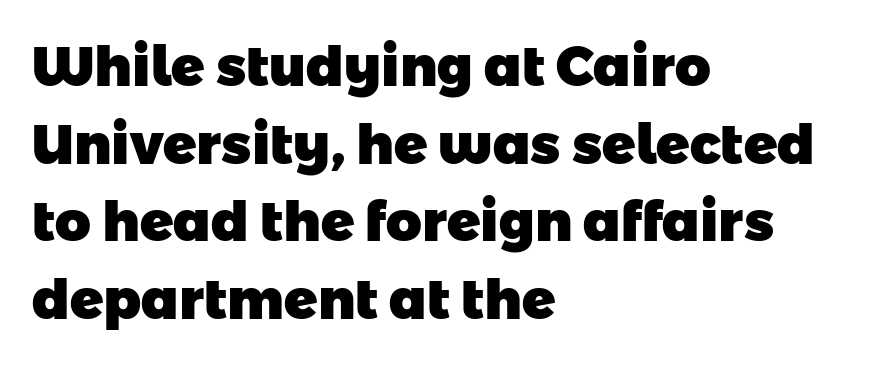
Grotesque or geometric, the face here clearly has no serifs. Summary of weight: heavy, a full bold. Here the designer chose a conventional face with non-uniform glyph widths. Compared with a centered layout, this one pins lines to the left instead.
